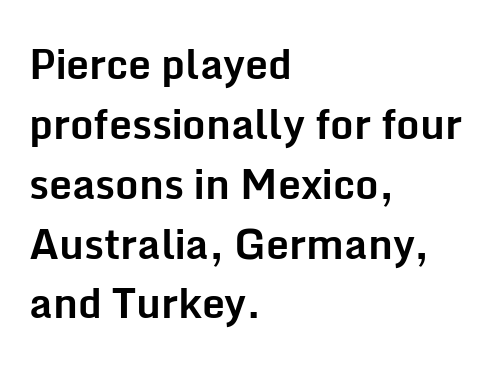
The line texture is even and compact thanks to regular tracking. Any mark beneath the type? The region is blank. The letters stand upright; this is a roman face. The passage shown stacks its lines at a standard gap.
